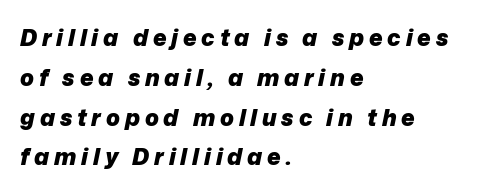
These lines have a slow, spaced-out rhythm from letter to letter. Notice how the stems are inclined rather than vertical — that's the hallmark of italics. I'd describe the lettering as bold — thick and assertive. Quick note: underline off.
